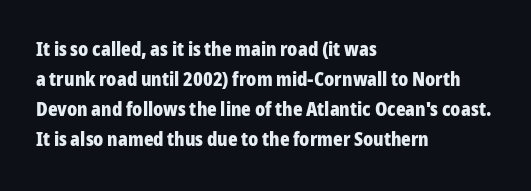
{"italic": "no", "bold": "yes", "underline": "no", "align": "left", "line_spacing": "normal", "line_spacing_ratio": 1.5, "letter_spacing": "normal", "letter_spacing_em": 0.0, "glyph_px": 20}
